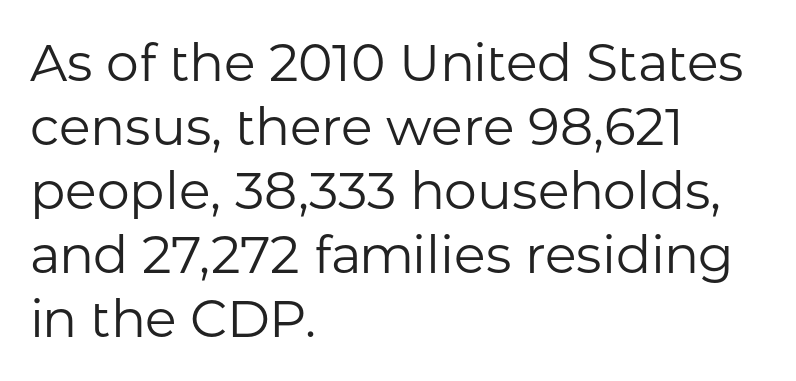
{"serif": "no", "italic": "no", "bold": "no", "weight": "regular", "width": "normal", "stroke_contrast": "low", "x_height": "medium", "monospaced": "no", "underline": "no", "align": "left", "line_spacing_ratio": 1.23, "letter_spacing": "normal", "letter_spacing_em": 0.0, "glyph_px": 52}
